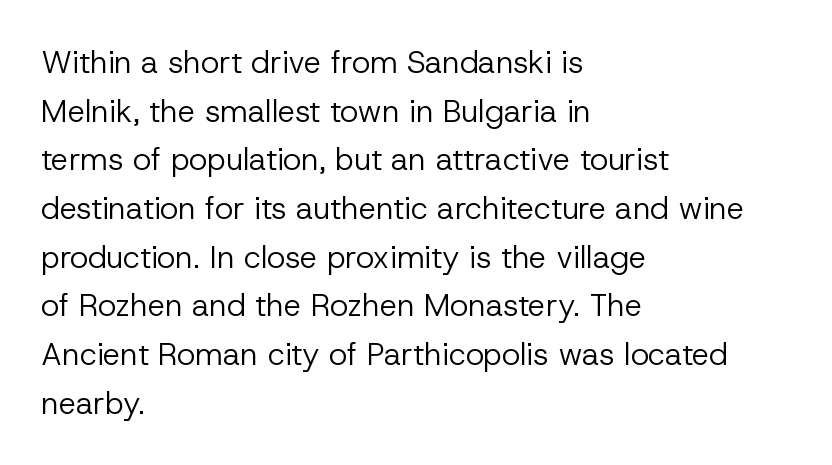
Q: Is the text bold? A: No.
Q: Is the text italic (slanted)? A: No, it is upright.
Q: Is the typeface a serif or a sans-serif typeface? A: Sans-serif.
Q: Is the text underlined? A: No.
Q: How is the paragraph aligned? A: Left-aligned.
Q: Is the spacing between letters normal or unusually wide? A: Normal.
Q: Is the spacing between lines tight, normal or loose? A: Normal.
Q: Width (condensed, normal, or wide)? A: Normal.
Q: Stroke contrast? A: Low.
Q: x-height? A: Medium.
Q: Monospaced? A: No.
